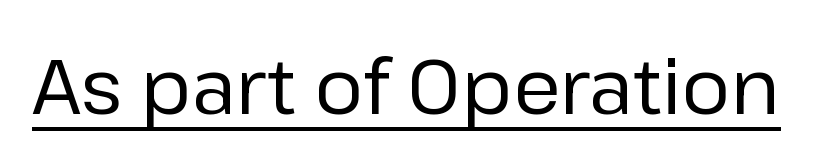
{"serif": "no", "italic": "no", "bold": "no", "weight": "regular", "width": "normal", "stroke_contrast": "low", "x_height": "medium", "monospaced": "no", "underline": "yes", "letter_spacing": "normal", "letter_spacing_em": 0.0, "glyph_px": 76}
